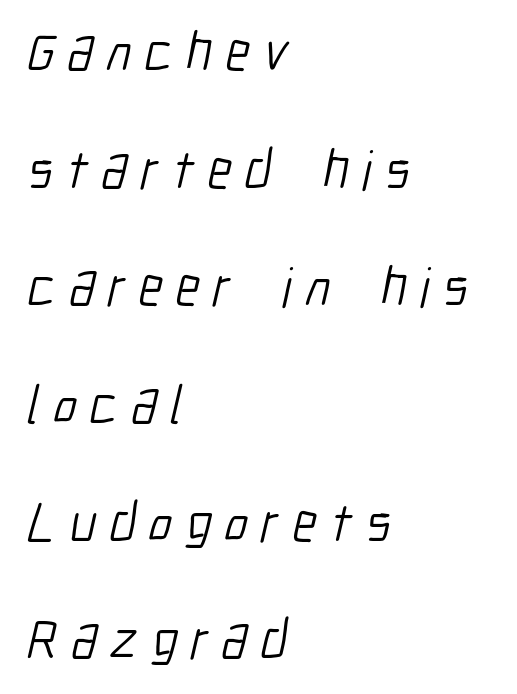
The image shows 55 px light, condensed sans-serif type; set left-aligned, loose line spacing (2.14x), unusually wide letter spacing (+0.24 em), not underlined; low stroke contrast and a medium x-height.
